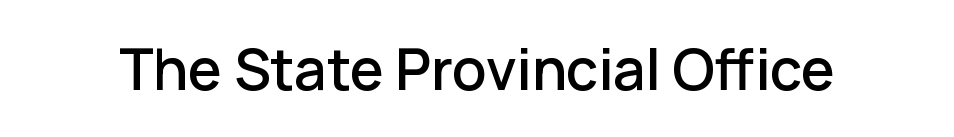
Q: Is the text italic (slanted)? A: No, it is upright.
Q: Is the typeface a serif or a sans-serif typeface? A: Sans-serif.
Q: Is the text underlined? A: No.
Q: Is the spacing between letters normal or unusually wide? A: Normal.
Q: Width (condensed, normal, or wide)? A: Normal.
Q: Stroke contrast? A: Low.
Q: x-height? A: Medium.
Q: Monospaced? A: No.
